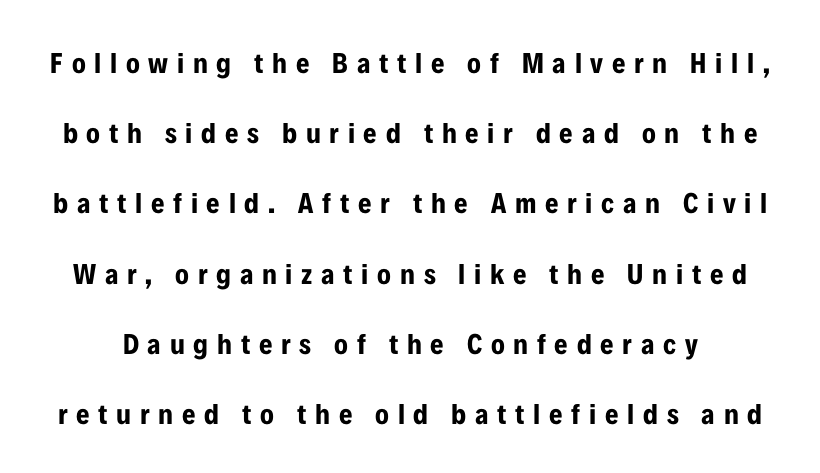
The typography opts for an upright posture over an oblique one. Only glyphs here, with clear space below each row. Spacing between characters has been opened up far beyond the box default. Notice the wide empty band between every row — that's loose leading.
